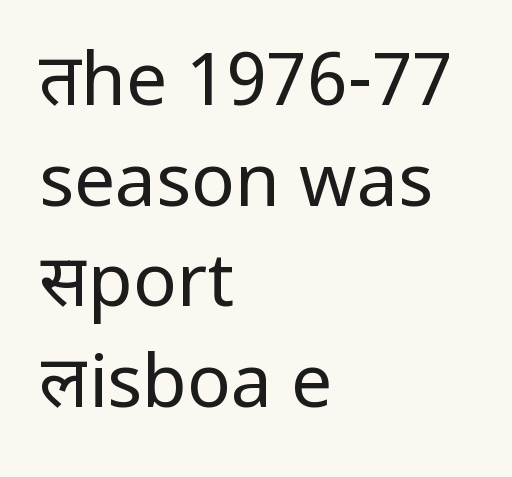
Here the glyphs are tracked normally, forming tight word shapes. Letters rest on an invisible, unmarked baseline. Unbolded letterforms with no extra heft. Italic: no, the glyphs are upright roman. Does the type have serifs? No, each stem ends abruptly.
